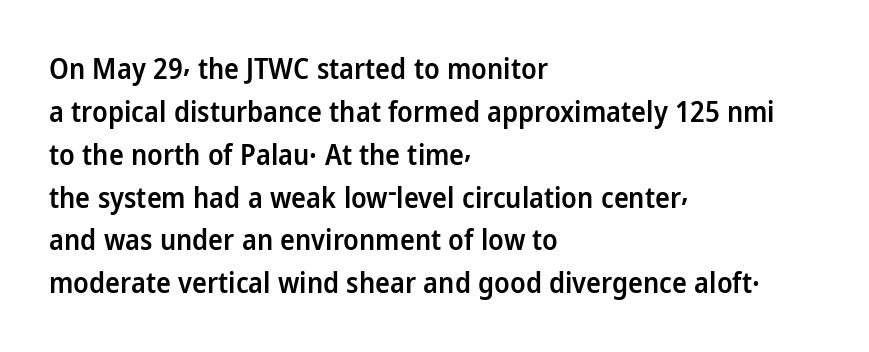
Typographically, this falls in the sans-serif category. The rendering keeps characters at their native spacing. Summary of weight: moderately heavy, a semibold. You can tell it's not italic because the verticals are truly vertical. A classic flush-left, rag-right setting is used for this passage.
